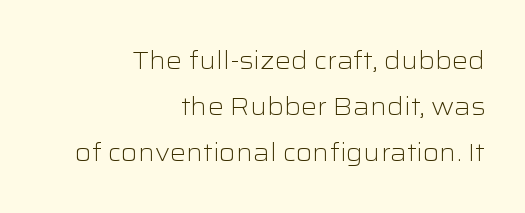
Q: Is the text bold? A: No.
Q: Is the text italic (slanted)? A: No, it is upright.
Q: Is the text underlined? A: No.
Q: How is the paragraph aligned? A: Right-aligned.
Q: Is the spacing between letters normal or unusually wide? A: Normal.
